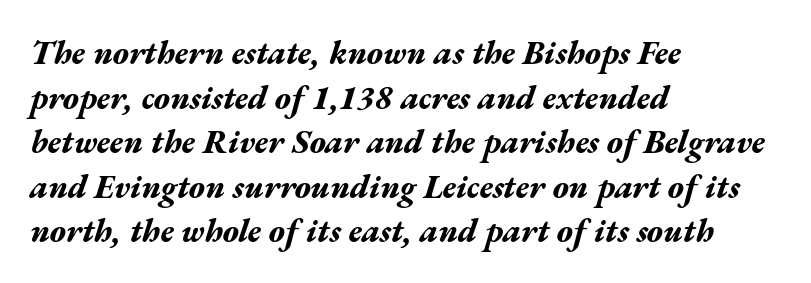
The image shows 33 px bold, wide type, italic (leaning right); set left-aligned, normal line spacing (1.35x), normal letter spacing, not underlined; medium stroke contrast and a medium x-height.
